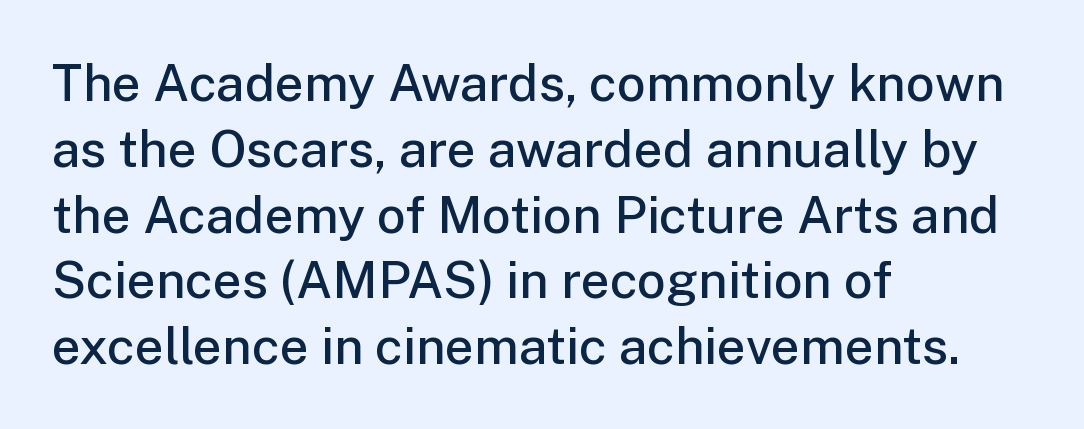
{"serif": "no", "italic": "no", "bold": "semi", "weight": "semibold", "width": "normal", "stroke_contrast": "low", "x_height": "medium", "monospaced": "no", "underline": "no", "align": "left", "line_spacing": "normal", "line_spacing_ratio": 1.29, "letter_spacing": "normal", "letter_spacing_em": 0.0, "glyph_px": 51}
